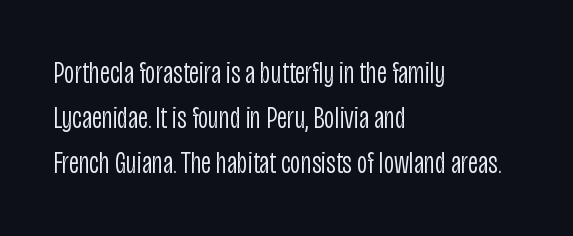
Q: Is the text bold? A: No.
Q: Is the text italic (slanted)? A: No, it is upright.
Q: Is the typeface a serif or a sans-serif typeface? A: Sans-serif.
Q: Is the text underlined? A: No.
Q: How is the paragraph aligned? A: Left-aligned.
Q: Is the spacing between letters normal or unusually wide? A: Normal.
Q: Is the spacing between lines tight, normal or loose? A: Normal.
Q: Width (condensed, normal, or wide)? A: Condensed.
Q: Stroke contrast? A: Low.
Q: x-height? A: Large.
Q: Monospaced? A: No.
